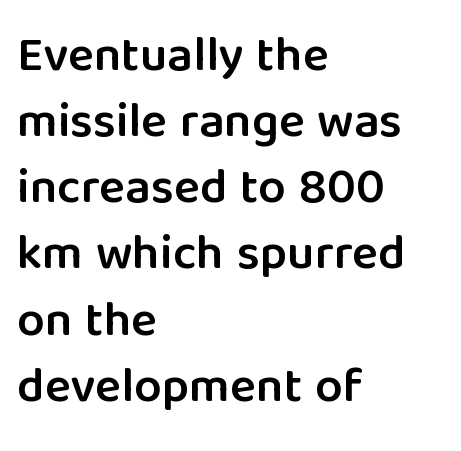
The image shows 49 px semibold sans-serif type, upright; set left-aligned, normal line spacing (1.35x), normal letter spacing, not underlined; low stroke contrast and a medium x-height.
